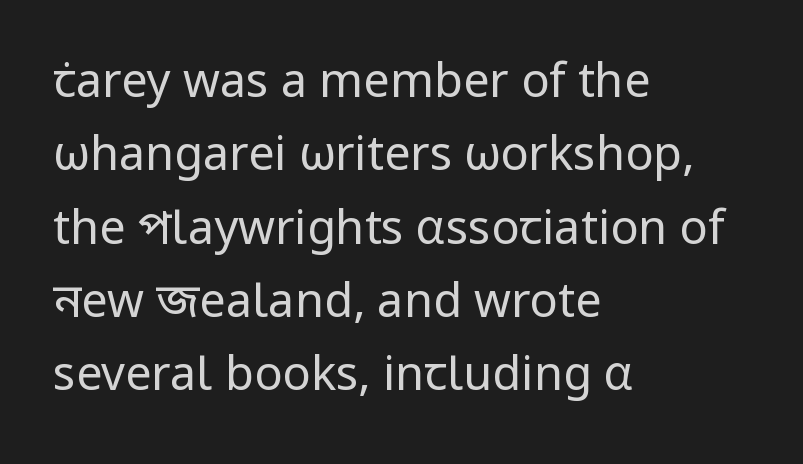
Q: Is the text bold? A: No.
Q: Is the text italic (slanted)? A: No, it is upright.
Q: Is the typeface a serif or a sans-serif typeface? A: Sans-serif.
Q: Is the text underlined? A: No.
Q: How is the paragraph aligned? A: Left-aligned.
Q: Is the spacing between letters normal or unusually wide? A: Normal.
Q: Is the spacing between lines tight, normal or loose? A: Normal.
Q: Width (condensed, normal, or wide)? A: Normal.
Q: Stroke contrast? A: Low.
Q: x-height? A: Medium.
Q: Monospaced? A: No.
